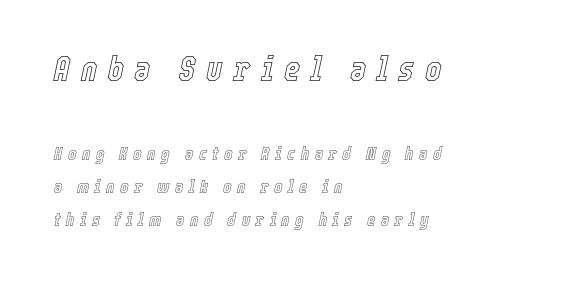
Q: Is the text italic (slanted)? A: Yes, it leans right by about 12 degrees.
Q: Is the text underlined? A: No.
Q: How is the paragraph aligned? A: Left-aligned.
Q: Is the spacing between letters normal or unusually wide? A: Unusually wide.
Q: Which block of text is set in a larger size, the first (top) or the second (bottom)? A: The first (top) one.
Q: Width (condensed, normal, or wide)? A: Condensed.
Q: x-height? A: Medium.
Q: Monospaced? A: No.
